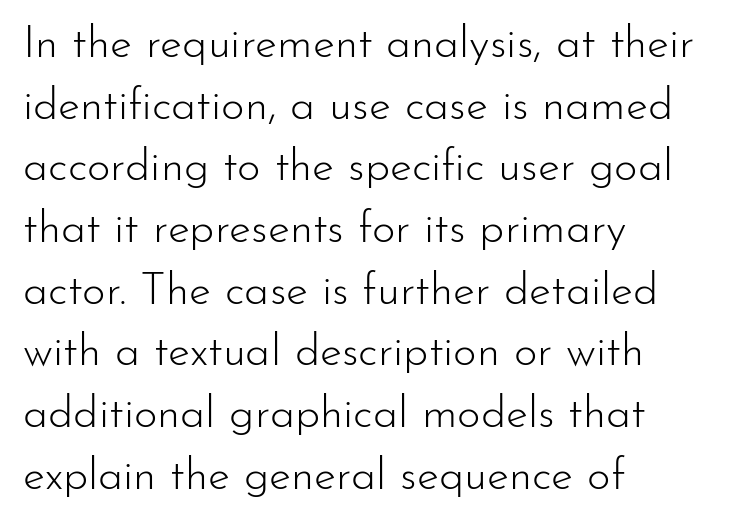
The image shows 45 px light sans-serif type, upright; set left-aligned, normal line spacing (1.37x), normal letter spacing, not underlined; low stroke contrast and a small x-height.
